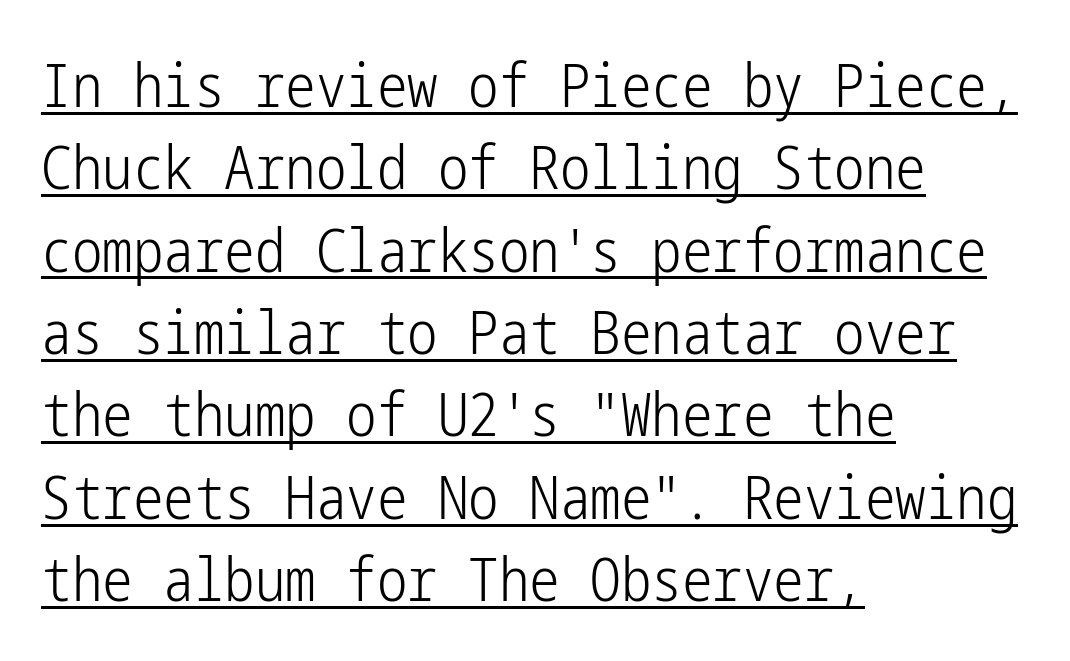
{"serif": "no", "italic": "no", "bold": "no", "weight": "light", "width": "condensed", "stroke_contrast": "low", "x_height": "medium", "underline": "yes", "align": "left", "line_spacing": "normal", "line_spacing_ratio": 1.35, "letter_spacing": "normal", "letter_spacing_em": 0.0, "glyph_px": 61}
